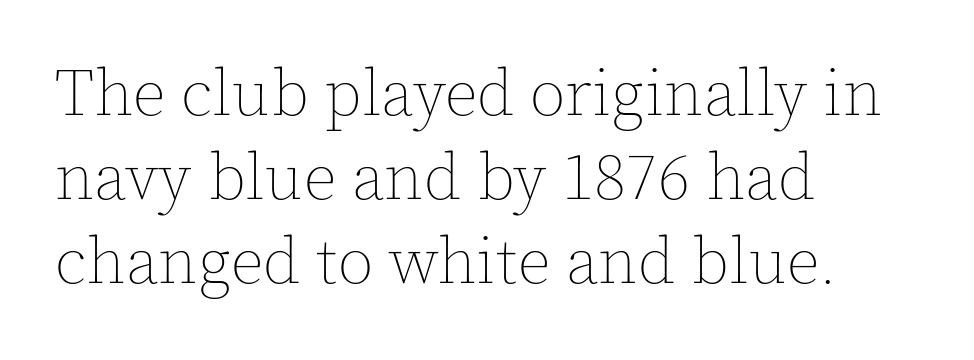
{"italic": "no", "bold": "no", "weight": "thin", "width": "normal", "x_height": "medium", "monospaced": "no", "underline": "no", "align": "left", "line_spacing": "normal", "line_spacing_ratio": 1.29, "letter_spacing": "normal", "letter_spacing_em": 0.0, "glyph_px": 65}
